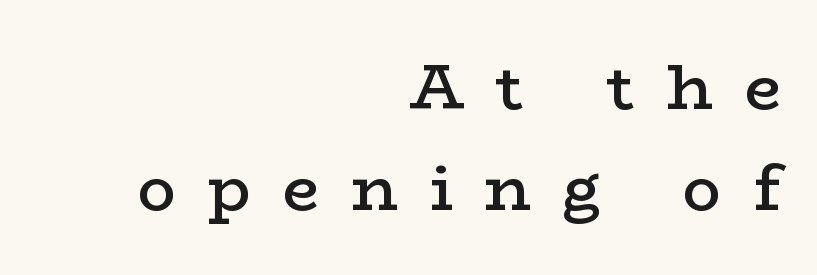
The image shows 64 px semibold, wide serif type, upright; set right-aligned, normal line spacing (1.58x), unusually wide letter spacing (+0.5 em), not underlined; low stroke contrast and a medium x-height.
